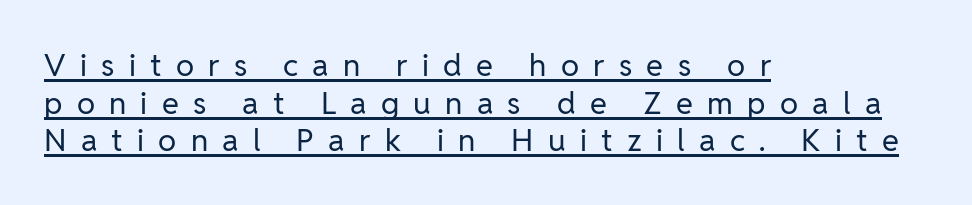
Q: Is the text bold? A: No.
Q: Is the text italic (slanted)? A: No, it is upright.
Q: Is the typeface a serif or a sans-serif typeface? A: Sans-serif.
Q: Is the text underlined? A: Yes.
Q: How is the paragraph aligned? A: Left-aligned.
Q: Is the spacing between letters normal or unusually wide? A: Unusually wide.
Q: Width (condensed, normal, or wide)? A: Normal.
Q: Stroke contrast? A: Low.
Q: x-height? A: Medium.
Q: Monospaced? A: No.
